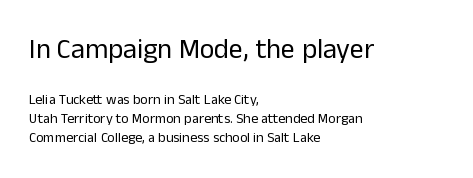
The image shows 28 px regular-weight sans-serif type, upright; set left-aligned, normal line spacing (1.35x), normal letter spacing, not underlined; the first (top) block is 2.0x larger; low stroke contrast and a medium x-height.
